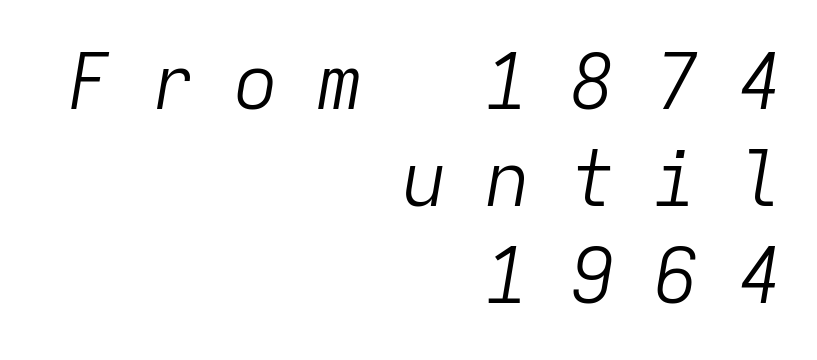
Q: Is the text bold? A: No.
Q: Is the text italic (slanted)? A: Yes, it leans right by about 9 degrees.
Q: Is the text underlined? A: No.
Q: How is the paragraph aligned? A: Right-aligned.
Q: Is the spacing between letters normal or unusually wide? A: Unusually wide.
Q: Is the spacing between lines tight, normal or loose? A: Normal.
Q: Width (condensed, normal, or wide)? A: Normal.
Q: Stroke contrast? A: Low.
Q: x-height? A: Medium.
Q: Monospaced? A: Yes.
